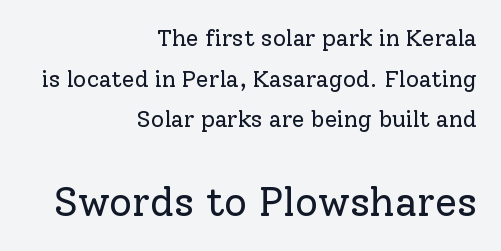
Q: Is the text bold? A: No.
Q: Is the text italic (slanted)? A: No, it is upright.
Q: Is the typeface a serif or a sans-serif typeface? A: Serif.
Q: Is the text underlined? A: No.
Q: How is the paragraph aligned? A: Right-aligned.
Q: Is the spacing between letters normal or unusually wide? A: Normal.
Q: Which block of text is set in a larger size, the first (top) or the second (bottom)? A: The second (bottom) one.
Q: Width (condensed, normal, or wide)? A: Normal.
Q: Stroke contrast? A: Low.
Q: x-height? A: Medium.
Q: Monospaced? A: No.
